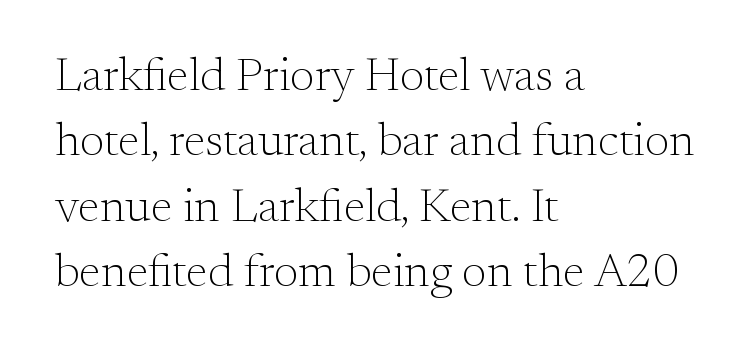
The image shows 47 px light serif type, upright; set left-aligned, normal line spacing (1.39x), normal letter spacing, not underlined; medium stroke contrast and a small x-height.
